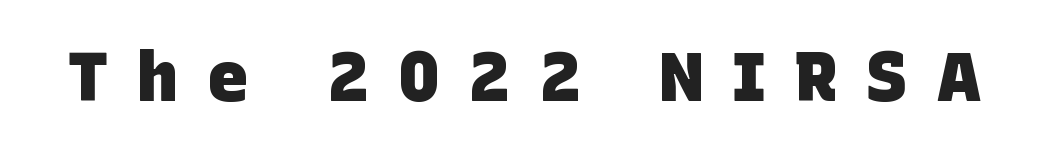
Observe the wide spacing: letters keep a clear distance from each other. The specimen omits any rule beneath the text block's lines. Nothing sits at the stroke ends, so this counts as sans-serif. Look at the stroke-to-counter ratio: heavy, a bold.
